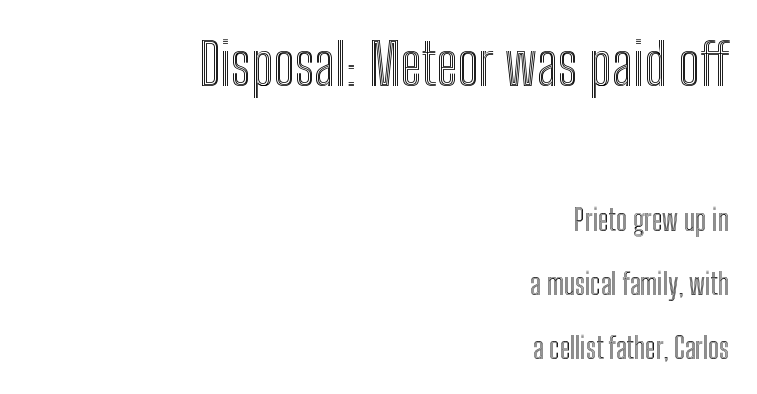
{"italic": "no", "width": "condensed", "x_height": "medium", "monospaced": "no", "underline": "no", "align": "right", "line_spacing": "loose", "line_spacing_ratio": 2.2, "letter_spacing": "normal", "letter_spacing_em": 0.0, "larger_block": "first", "size_ratio": 2.0, "glyph_px": 58}
